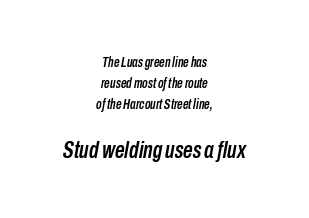
The image shows 24 px text type, italic (leaning right); set centered, normal line spacing (1.49x), normal letter spacing, not underlined; the second (bottom) block is 1.71x larger.
